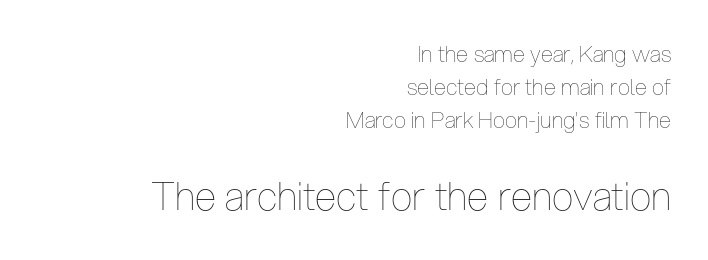
{"italic": "no", "bold": "no", "weight": "thin", "width": "condensed", "stroke_contrast": "low", "x_height": "medium", "monospaced": "no", "underline": "no", "align": "right", "line_spacing": "normal", "line_spacing_ratio": 1.49, "letter_spacing": "normal", "letter_spacing_em": 0.0, "larger_block": "second", "size_ratio": 1.77, "glyph_px": 39}
